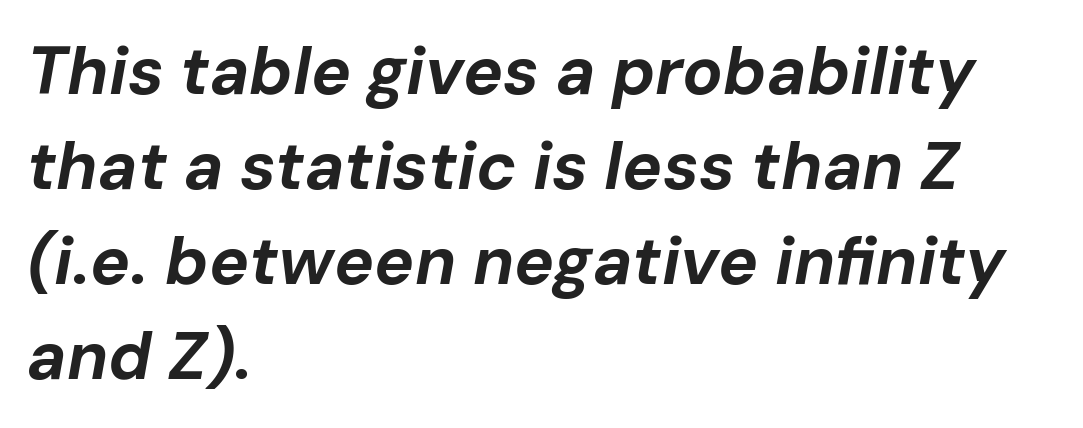
Q: Is the text bold? A: Yes.
Q: Is the text italic (slanted)? A: Yes, it leans right by about 10 degrees.
Q: Is the text underlined? A: No.
Q: How is the paragraph aligned? A: Left-aligned.
Q: Is the spacing between letters normal or unusually wide? A: Normal.
Q: Is the spacing between lines tight, normal or loose? A: Normal.
Q: Width (condensed, normal, or wide)? A: Normal.
Q: Stroke contrast? A: Low.
Q: x-height? A: Medium.
Q: Monospaced? A: No.
